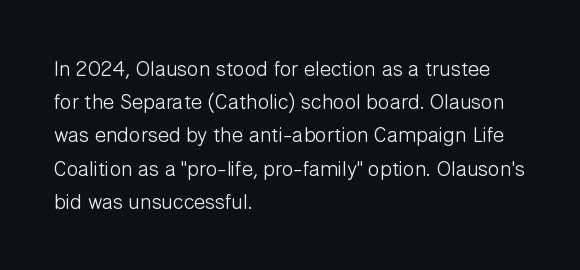
Q: Is the text bold? A: No.
Q: Is the text italic (slanted)? A: No, it is upright.
Q: Is the text underlined? A: No.
Q: How is the paragraph aligned? A: Left-aligned.
Q: Is the spacing between letters normal or unusually wide? A: Normal.
Q: Is the spacing between lines tight, normal or loose? A: Normal.
